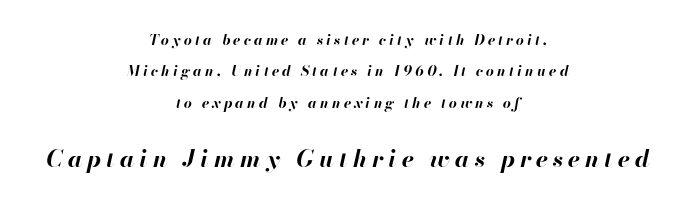
The image shows 23 px bold type, italic (leaning right); set centered, loose line spacing (2.25x), unusually wide letter spacing (+0.22 em), not underlined; the second (bottom) block is 1.64x larger.
